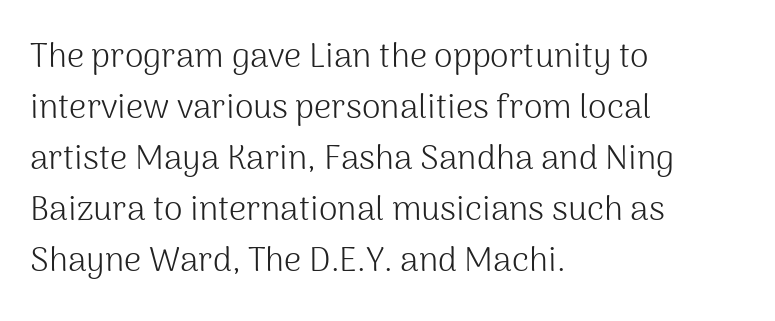
Q: Is the text bold? A: No.
Q: Is the text italic (slanted)? A: No, it is upright.
Q: Is the typeface a serif or a sans-serif typeface? A: Sans-serif.
Q: Is the text underlined? A: No.
Q: How is the paragraph aligned? A: Left-aligned.
Q: Is the spacing between letters normal or unusually wide? A: Normal.
Q: Is the spacing between lines tight, normal or loose? A: Normal.
Q: Width (condensed, normal, or wide)? A: Normal.
Q: Stroke contrast? A: Medium.
Q: x-height? A: Medium.
Q: Monospaced? A: No.
